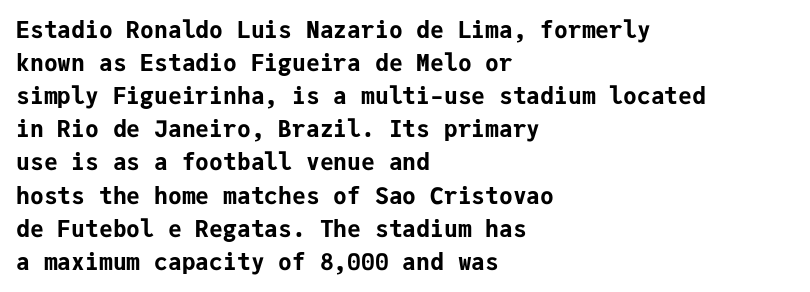
Q: Is the text bold? A: Yes.
Q: Is the text italic (slanted)? A: No, it is upright.
Q: Is the text underlined? A: No.
Q: How is the paragraph aligned? A: Left-aligned.
Q: Is the spacing between letters normal or unusually wide? A: Normal.
Q: Is the spacing between lines tight, normal or loose? A: Normal.
